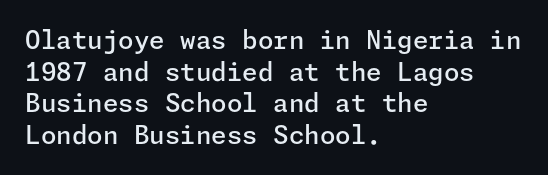
A semibold gives these letters moderate extra thickness, short of bold. The vertical gap from one line to the next is medium. The axis of the letterforms is exactly vertical. A typesetter would call this zero additional tracking. Plain, unruled lines of type. Leftover space on each line is placed entirely after the last word.
